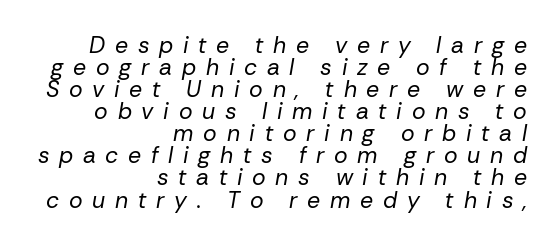
{"italic": "yes", "lean": "right", "slant_degrees": 10, "bold": "no", "underline": "no", "align": "right", "line_spacing": "tight", "line_spacing_ratio": 0.96, "letter_spacing": "wide", "letter_spacing_em": 0.42, "glyph_px": 23}
